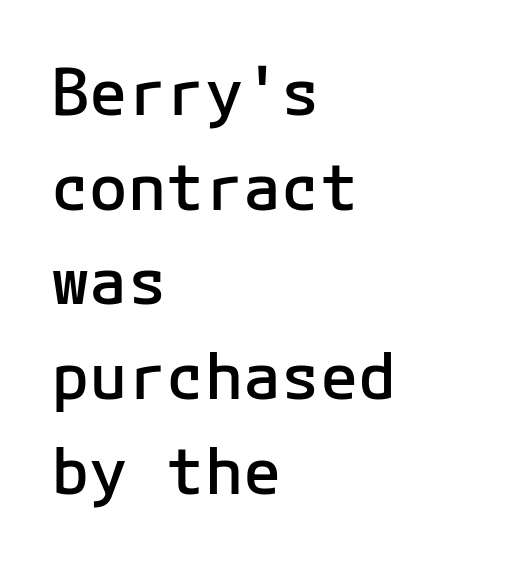
Q: Is the text bold? A: Semi-bold.
Q: Is the text italic (slanted)? A: No, it is upright.
Q: Is the typeface a serif or a sans-serif typeface? A: Sans-serif.
Q: Is the text underlined? A: No.
Q: How is the paragraph aligned? A: Left-aligned.
Q: Is the spacing between letters normal or unusually wide? A: Normal.
Q: Is the spacing between lines tight, normal or loose? A: Normal.
Q: Width (condensed, normal, or wide)? A: Normal.
Q: Stroke contrast? A: Low.
Q: x-height? A: Medium.
